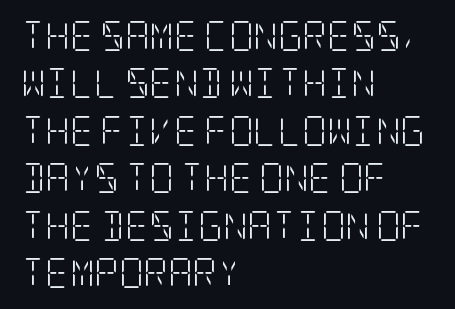
Rule under the text: the space is simply empty. The type family on display is of the serif kind. Summary of vertical rhythm: regular, with standard interline spacing. Letters have the restrained weight of plain body copy at most. In CSS terms this would be text-align: left.
